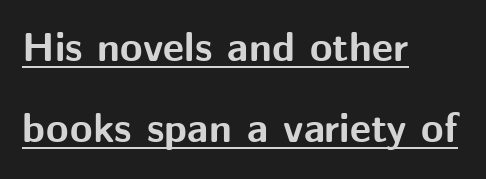
{"serif": "no", "italic": "no", "bold": "yes", "weight": "bold", "width": "normal", "stroke_contrast": "medium", "x_height": "medium", "monospaced": "no", "underline": "yes", "align": "left", "line_spacing": "loose", "line_spacing_ratio": 1.98, "letter_spacing": "normal", "letter_spacing_em": 0.0, "glyph_px": 41}
